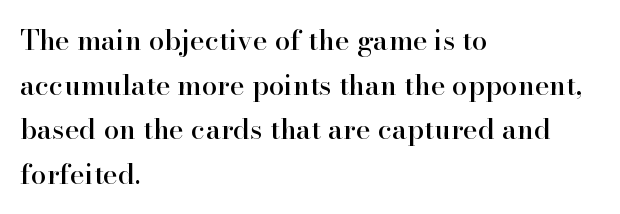
The image shows 28 px serif type, upright; set left-aligned, normal line spacing (1.59x), normal letter spacing, not underlined; high stroke contrast and a small x-height.
